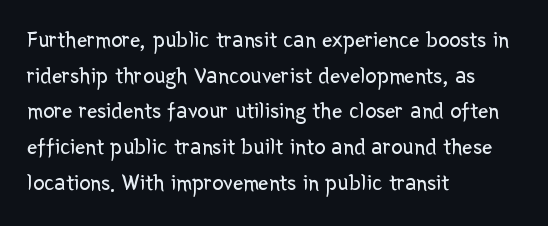
{"italic": "no", "bold": "no", "underline": "no", "align": "left", "line_spacing": "normal", "line_spacing_ratio": 1.55, "letter_spacing": "normal", "letter_spacing_em": 0.0, "glyph_px": 23}
